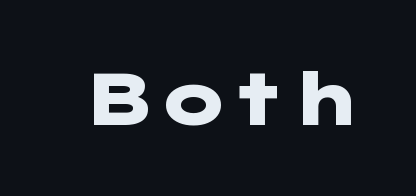
{"serif": "no", "italic": "no", "bold": "yes", "weight": "heavy", "width": "wide", "stroke_contrast": "low", "x_height": "medium", "underline": "no", "letter_spacing": "normal", "letter_spacing_em": 0.0, "glyph_px": 73}
